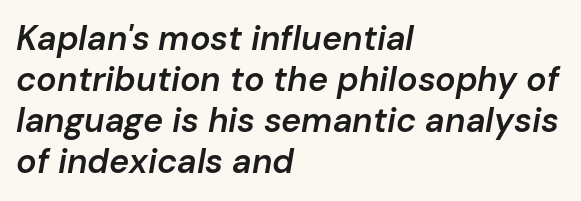
Q: Is the text bold? A: Semi-bold.
Q: Is the text italic (slanted)? A: Yes, it leans right by about 10 degrees.
Q: Is the text underlined? A: No.
Q: How is the paragraph aligned? A: Left-aligned.
Q: Is the spacing between letters normal or unusually wide? A: Normal.
Q: Width (condensed, normal, or wide)? A: Normal.
Q: Stroke contrast? A: Low.
Q: x-height? A: Medium.
Q: Monospaced? A: No.
